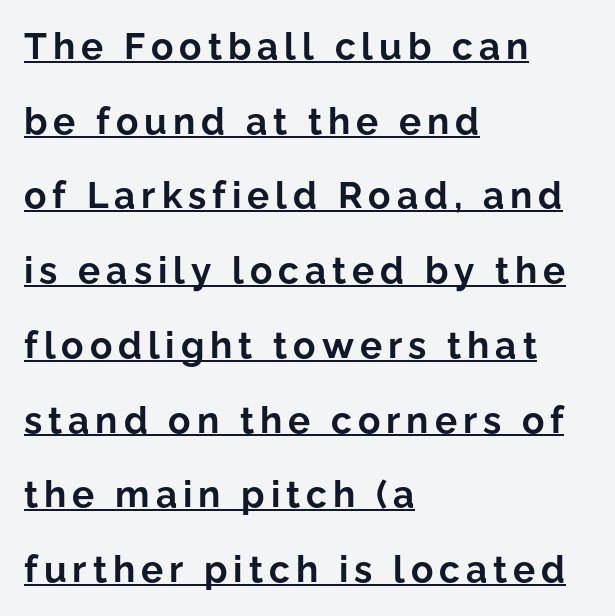
The image shows 37 px bold sans-serif type, upright; set left-aligned, loose line spacing (2.02x), underlined; low stroke contrast and a medium x-height.
